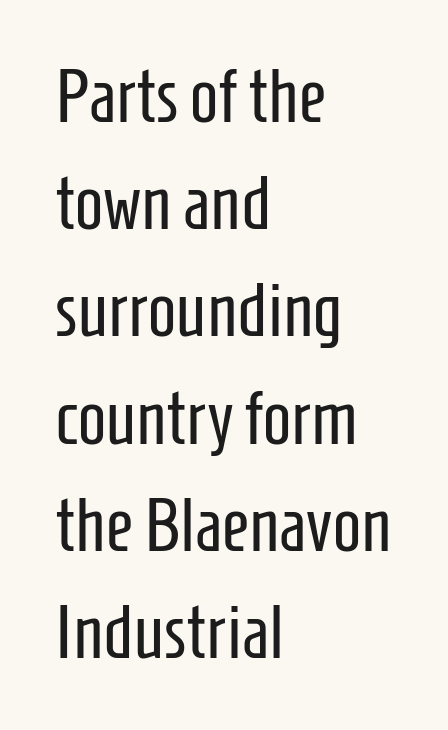
Q: Is the text bold? A: No.
Q: Is the text italic (slanted)? A: No, it is upright.
Q: Is the typeface a serif or a sans-serif typeface? A: Sans-serif.
Q: Is the text underlined? A: No.
Q: How is the paragraph aligned? A: Left-aligned.
Q: Is the spacing between letters normal or unusually wide? A: Normal.
Q: Is the spacing between lines tight, normal or loose? A: Normal.
Q: Width (condensed, normal, or wide)? A: Condensed.
Q: Stroke contrast? A: Low.
Q: x-height? A: Medium.
Q: Monospaced? A: No.
